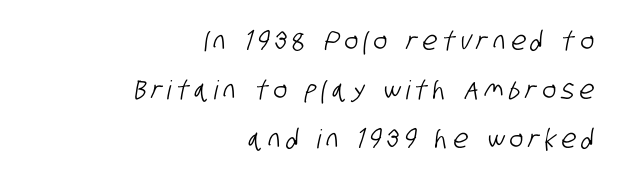
Check under the words: just untouched page. Short and long lines alike share a common ending point at right. Here the glyphs are tracked loosely, breaking word shapes into spaced letters.
